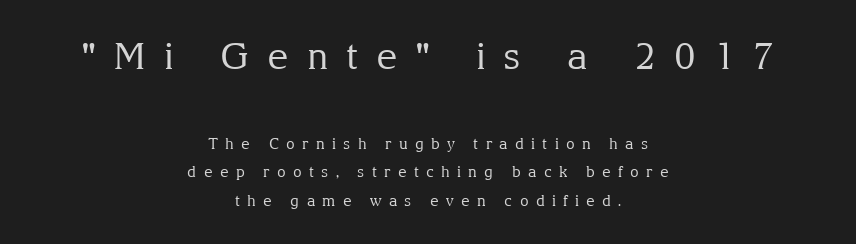
The glyphs are unaccompanied by any horizontal stroke below them. Letter spacing: wide. These lines are rendered in a variable-pitch font. This reads as an unemphasized weight, regular at the heaviest. The lettering holds an erect, upright posture throughout. The rendering uses a large line-height, opening up the rows.
